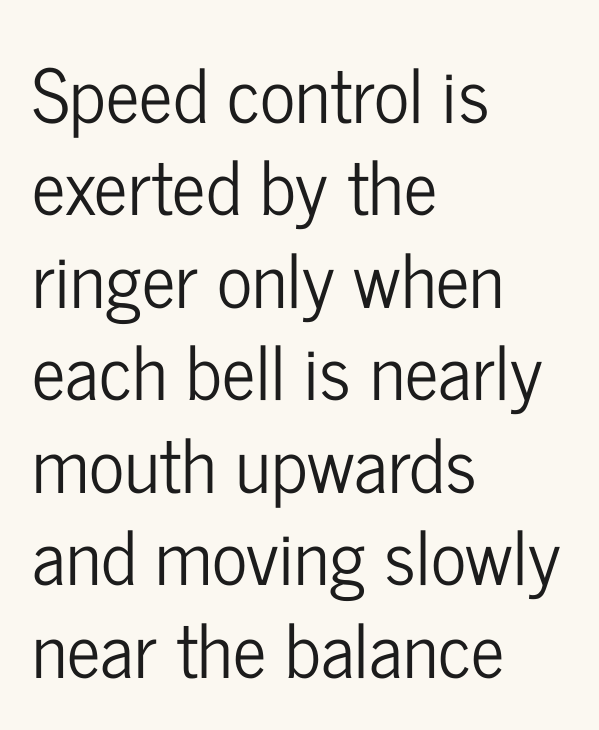
In terms of letterform style, serifs are entirely absent. Is the letter spacing exaggerated? No — it looks like the ordinary default. Reading down the block, your eye returns to a fixed left position each line. Each letter keeps its own natural width here, so spacing adapts to shape. Leading matches the norm, producing a regular column. Check under the words: just untouched page.
